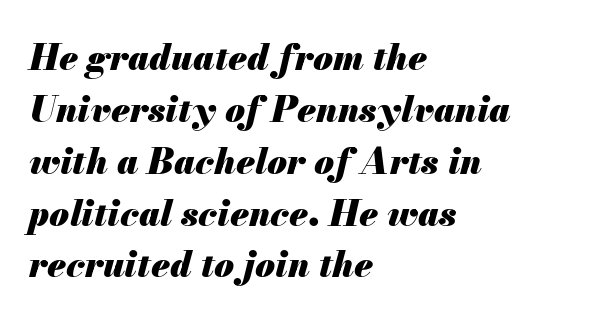
The letters advance in unequal steps, a hallmark of proportional type. You could call the tracking neutral — neither tight nor loose. The specimen reads as italic at a glance. Every letter is thick-stroked: bold, no question.
